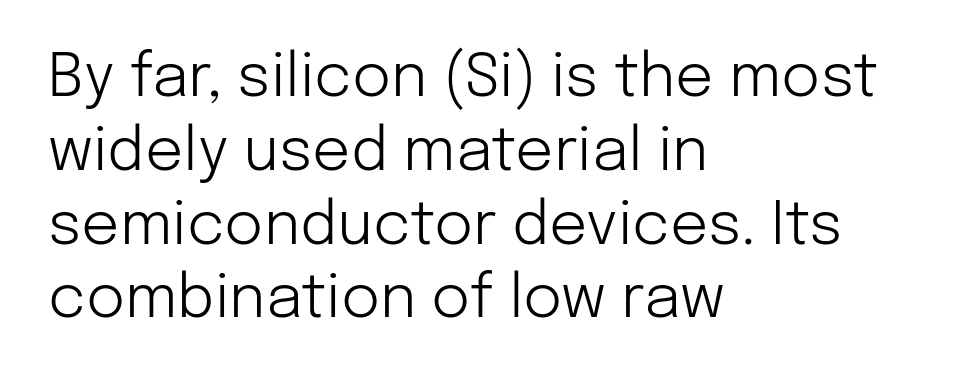
{"serif": "no", "italic": "no", "bold": "no", "weight": "light", "width": "normal", "stroke_contrast": "low", "x_height": "medium", "monospaced": "no", "underline": "no", "align": "left", "line_spacing_ratio": 1.23, "letter_spacing": "normal", "letter_spacing_em": 0.0, "glyph_px": 60}
